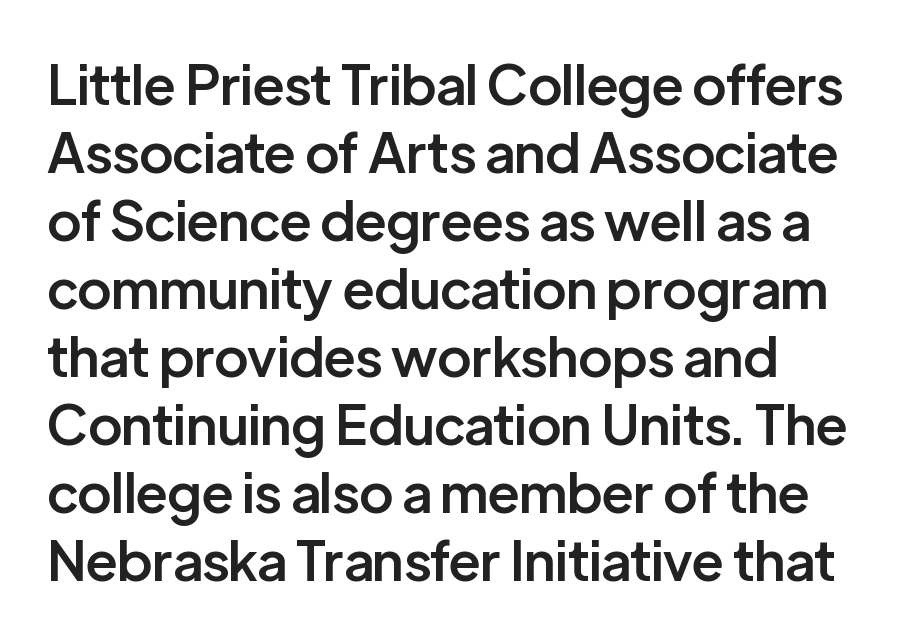
Q: Is the text bold? A: Semi-bold.
Q: Is the text italic (slanted)? A: No, it is upright.
Q: Is the typeface a serif or a sans-serif typeface? A: Sans-serif.
Q: Is the text underlined? A: No.
Q: How is the paragraph aligned? A: Left-aligned.
Q: Is the spacing between letters normal or unusually wide? A: Normal.
Q: Is the spacing between lines tight, normal or loose? A: Normal.
Q: Width (condensed, normal, or wide)? A: Normal.
Q: Stroke contrast? A: Low.
Q: x-height? A: Medium.
Q: Monospaced? A: No.
